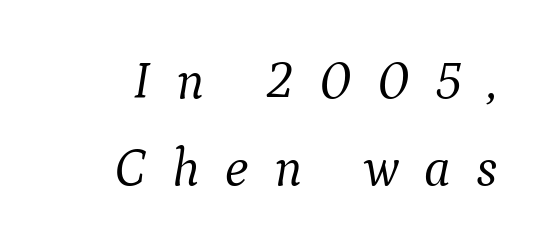
Q: Is the text bold? A: No.
Q: Is the text italic (slanted)? A: Yes, it leans right by about 9 degrees.
Q: Is the typeface a serif or a sans-serif typeface? A: Serif.
Q: Is the text underlined? A: No.
Q: Is the spacing between letters normal or unusually wide? A: Unusually wide.
Q: Is the spacing between lines tight, normal or loose? A: Normal.
Q: Width (condensed, normal, or wide)? A: Normal.
Q: Stroke contrast? A: Medium.
Q: x-height? A: Medium.
Q: Monospaced? A: No.
